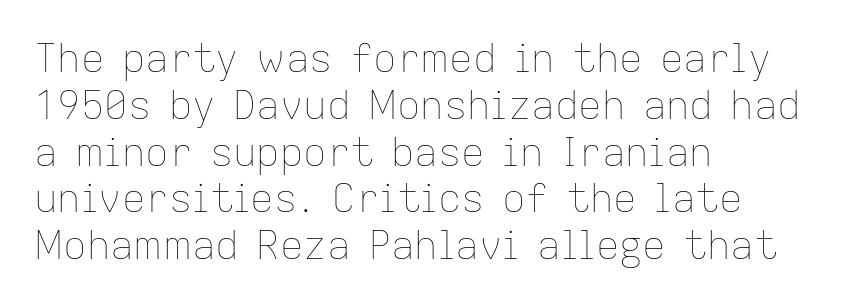
{"italic": "no", "bold": "no", "weight": "thin", "width": "normal", "stroke_contrast": "low", "x_height": "medium", "monospaced": "no", "underline": "no", "align": "left", "line_spacing_ratio": 1.2, "letter_spacing": "normal", "letter_spacing_em": 0.0, "glyph_px": 39}
